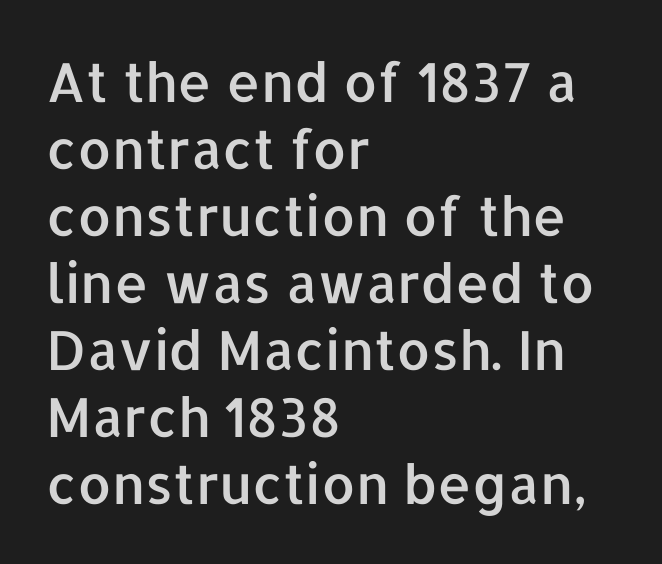
{"serif": "no", "italic": "no", "width": "normal", "stroke_contrast": "low", "x_height": "medium", "monospaced": "no", "underline": "no", "align": "left", "line_spacing_ratio": 1.24, "letter_spacing": "normal", "letter_spacing_em": 0.0, "glyph_px": 54}
